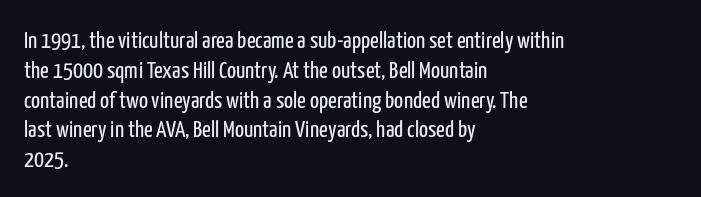
If you drew a line through each stem, it would be perfectly vertical. Tracking value appears to be zero — textbook default spacing. The rag falls on the right side of this text block. The face looks like a standard text weight, possibly lighter. The string is rendered with underlining switched off.
